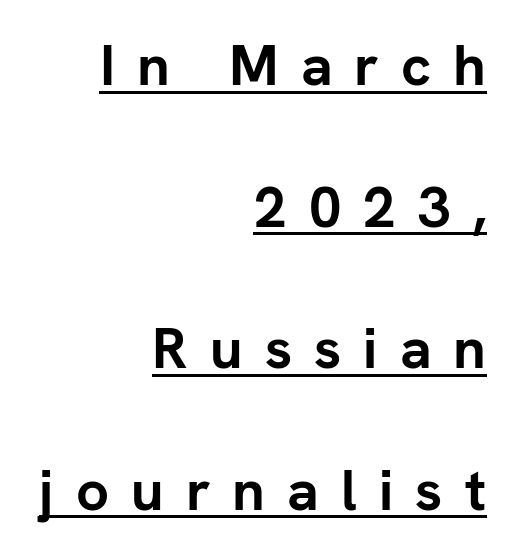
Is there much room between lines? Yes — plenty of vertical air separates them. Words appear elongated and porous because spacing is wide. These characters rest on top of a visible drawn line. If you drew a line through each stem, it would be perfectly vertical.
